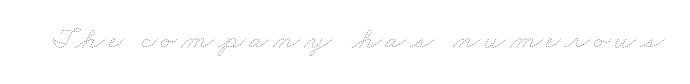
{"bold": "no", "weight": "thin", "width": "wide", "stroke_contrast": "low", "x_height": "small", "monospaced": "no", "underline": "no", "glyph_px": 31}
